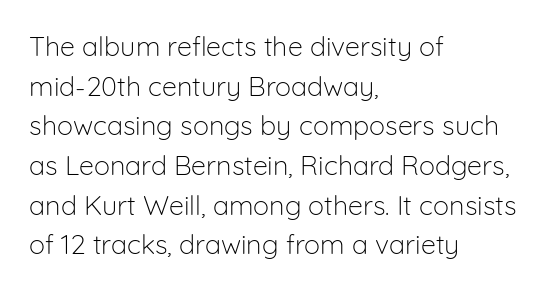
Notice how descenders clear the ascenders below comfortably — that's standard leading. Inter-character spacing is left at the font's built-in metrics. Bare-footed words on every line. The strokes are not fattened; the text isn't bold. A student would call this left alignment; a typographer would say flush left, rag right.
